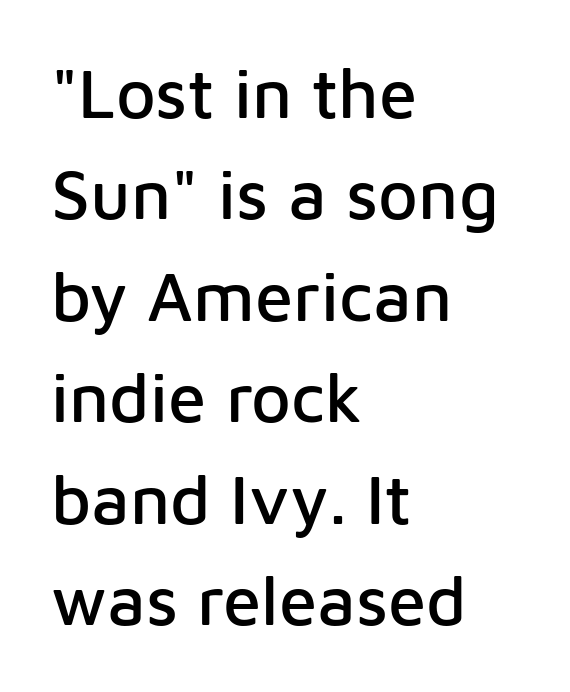
The image shows 69 px sans-serif type, upright; set left-aligned, normal line spacing (1.47x), normal letter spacing, not underlined; low stroke contrast and a medium x-height.
